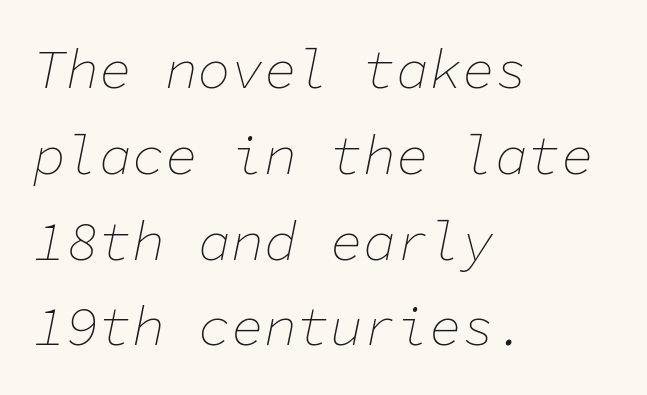
The image shows 55 px thin type, italic (leaning right), monospaced; set left-aligned, normal line spacing (1.56x), normal letter spacing, not underlined; low stroke contrast and a medium x-height.
